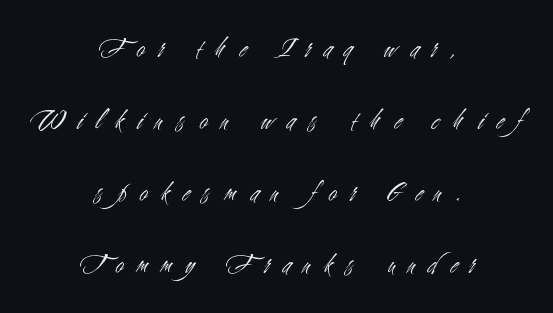
Q: Is the text bold? A: No.
Q: Is the text italic (slanted)? A: Yes.
Q: Is the typeface a serif or a sans-serif typeface? A: Sans-serif.
Q: Is the text underlined? A: No.
Q: How is the paragraph aligned? A: Centered.
Q: Is the spacing between letters normal or unusually wide? A: Unusually wide.
Q: Is the spacing between lines tight, normal or loose? A: Loose.
Q: Width (condensed, normal, or wide)? A: Condensed.
Q: Stroke contrast? A: Medium.
Q: x-height? A: Small.
Q: Monospaced? A: No.
